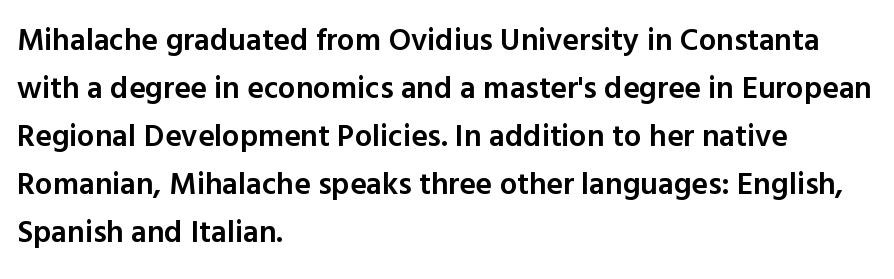
The image shows 31 px semibold sans-serif type, upright; set left-aligned, normal line spacing (1.55x), normal letter spacing, not underlined; a medium x-height.
